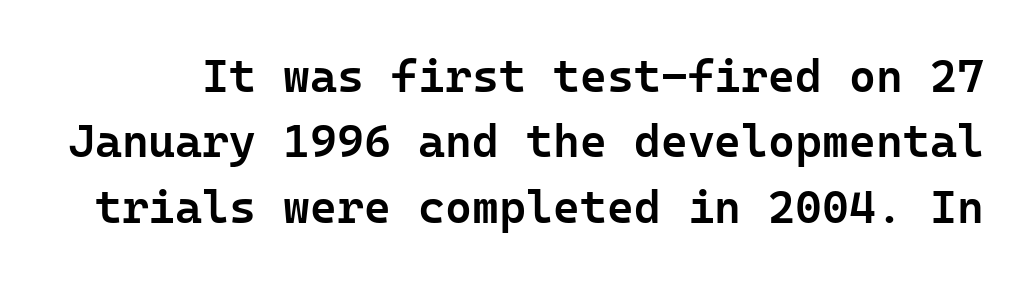
Moderately thickened strokes mark this as semibold type. Beneath every word, the page is bare. What stands out about the letter spacing? Nothing — it is the standard amount. The lines sit at an ordinary, default distance from one another. Notice how the stems are strictly vertical — no italics here. Regarding serifs, this sample does without them.
